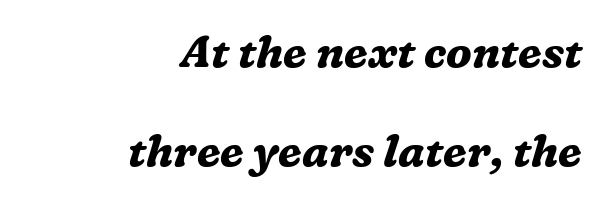
Q: Is the text bold? A: Yes.
Q: Is the text italic (slanted)? A: Yes, it leans right by about 16 degrees.
Q: Is the typeface a serif or a sans-serif typeface? A: Serif.
Q: Is the text underlined? A: No.
Q: How is the paragraph aligned? A: Right-aligned.
Q: Is the spacing between letters normal or unusually wide? A: Normal.
Q: Is the spacing between lines tight, normal or loose? A: Loose.
Q: Width (condensed, normal, or wide)? A: Normal.
Q: Stroke contrast? A: Medium.
Q: x-height? A: Medium.
Q: Monospaced? A: No.
